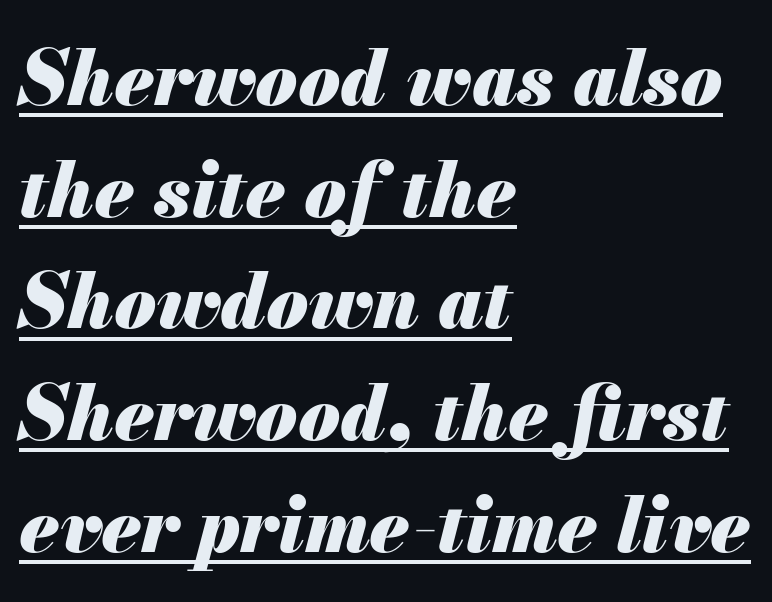
Emphasis is given by a line drawn under the lettering. Think of a printed novel: that variable character pitch is what you see here. The letters sit at their default tracking, neither squeezed nor spread. Normally led — the rows are evenly, conventionally spaced. Horizontally, the lines are justified to the leading edge only.
